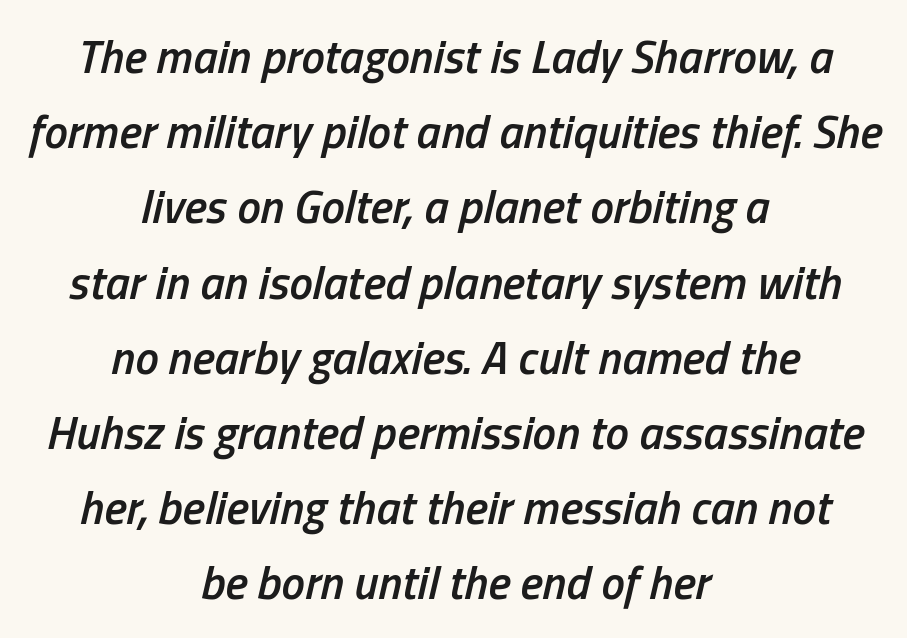
{"italic": "yes", "lean": "right", "slant_degrees": 13, "bold": "semi", "weight": "semibold", "width": "condensed", "stroke_contrast": "low", "x_height": "medium", "monospaced": "no", "underline": "no", "align": "center", "line_spacing": "normal", "line_spacing_ratio": 1.6, "letter_spacing": "normal", "letter_spacing_em": 0.0, "glyph_px": 47}
